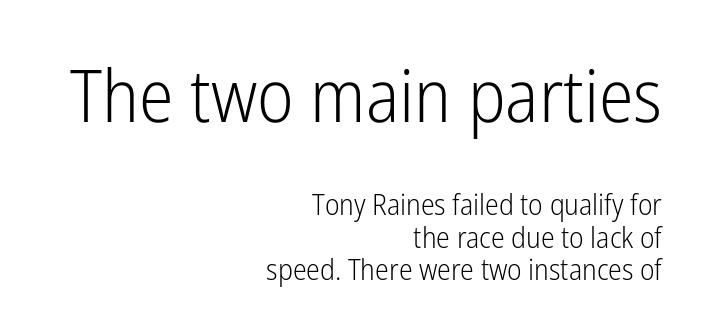
The image shows 73 px light, condensed sans-serif type, upright; set right-aligned, tight line spacing (1.13x), normal letter spacing, not underlined; the first (top) block is 2.52x larger; low stroke contrast and a medium x-height.
